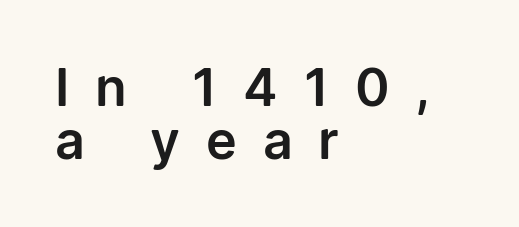
{"serif": "no", "italic": "no", "width": "normal", "stroke_contrast": "low", "x_height": "medium", "monospaced": "no", "underline": "no", "align": "left", "line_spacing": "tight", "line_spacing_ratio": 1.01, "letter_spacing": "wide", "letter_spacing_em": 0.5, "glyph_px": 52}
